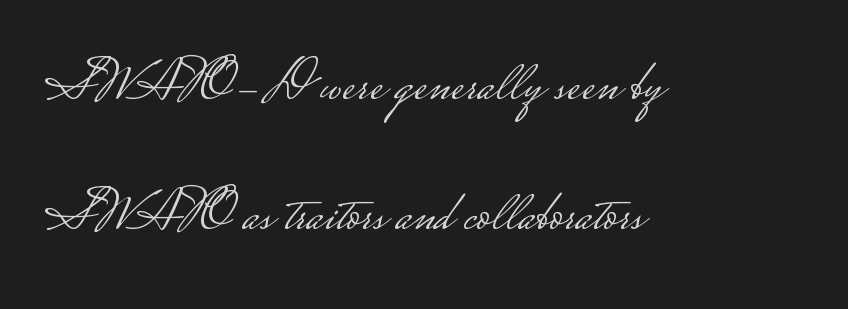
This sample uses a sans-serif face. Think standard paragraph weight, or any step lighter than that. Descender tails drop into unmarked territory. The tracking reads as untouched default to a designer's eye.
